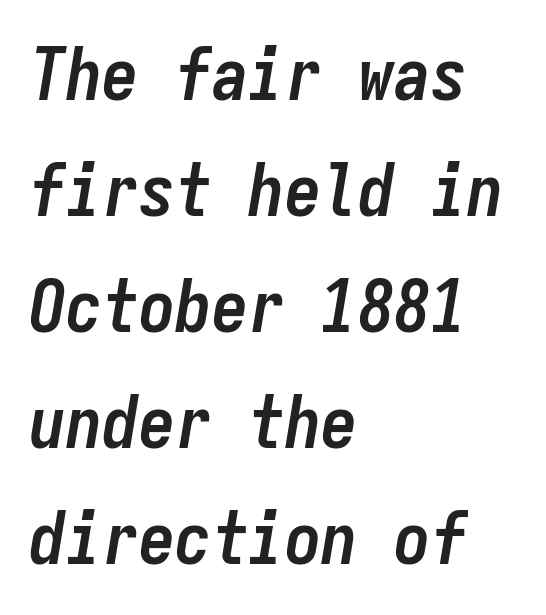
{"italic": "yes", "lean": "right", "slant_degrees": 9, "bold": "yes", "weight": "semibold", "width": "condensed", "stroke_contrast": "low", "x_height": "medium", "monospaced": "yes", "underline": "no", "align": "left", "line_spacing": "normal", "line_spacing_ratio": 1.59, "letter_spacing": "normal", "letter_spacing_em": 0.0, "glyph_px": 73}
